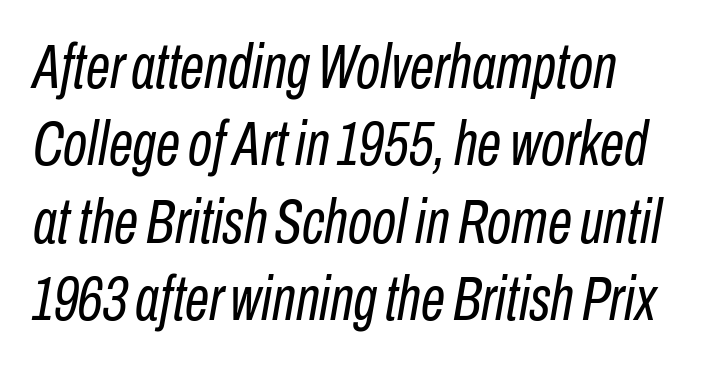
The gap between lines stays unmarked. Rows of type keep a routine distance in the vertical direction. These lines are rendered in a variable-pitch font. Rendered with sloped, italic letterforms. There is no visible air inserted between adjacent glyphs.
